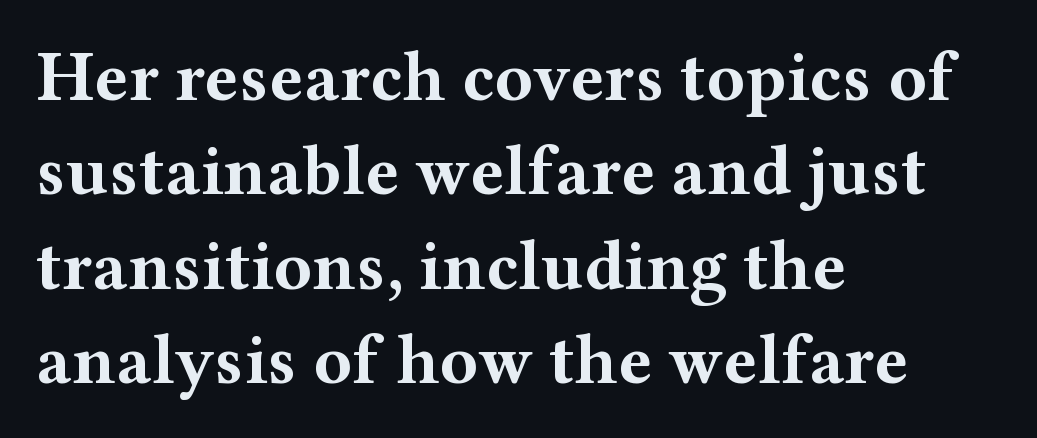
Q: Is the text bold? A: Yes.
Q: Is the text italic (slanted)? A: No, it is upright.
Q: Is the typeface a serif or a sans-serif typeface? A: Serif.
Q: Is the text underlined? A: No.
Q: How is the paragraph aligned? A: Left-aligned.
Q: Is the spacing between letters normal or unusually wide? A: Normal.
Q: Is the spacing between lines tight, normal or loose? A: Normal.
Q: Width (condensed, normal, or wide)? A: Wide.
Q: Stroke contrast? A: Medium.
Q: x-height? A: Medium.
Q: Monospaced? A: No.
